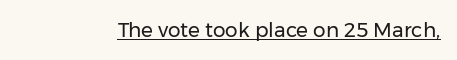
The image shows 20 px text type, upright; set normal letter spacing, underlined.
